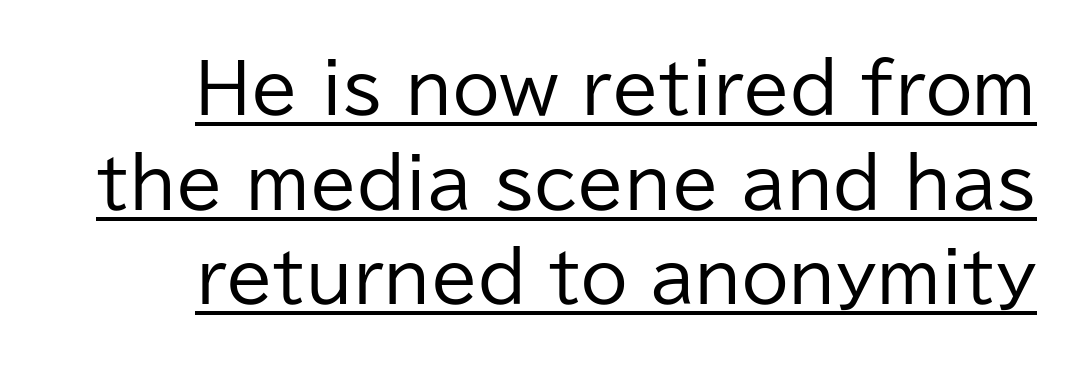
Q: Is the text bold? A: No.
Q: Is the text italic (slanted)? A: No, it is upright.
Q: Is the typeface a serif or a sans-serif typeface? A: Sans-serif.
Q: Is the text underlined? A: Yes.
Q: Is the spacing between letters normal or unusually wide? A: Normal.
Q: Is the spacing between lines tight, normal or loose? A: Normal.
Q: Width (condensed, normal, or wide)? A: Normal.
Q: Stroke contrast? A: Low.
Q: x-height? A: Medium.
Q: Monospaced? A: No.
